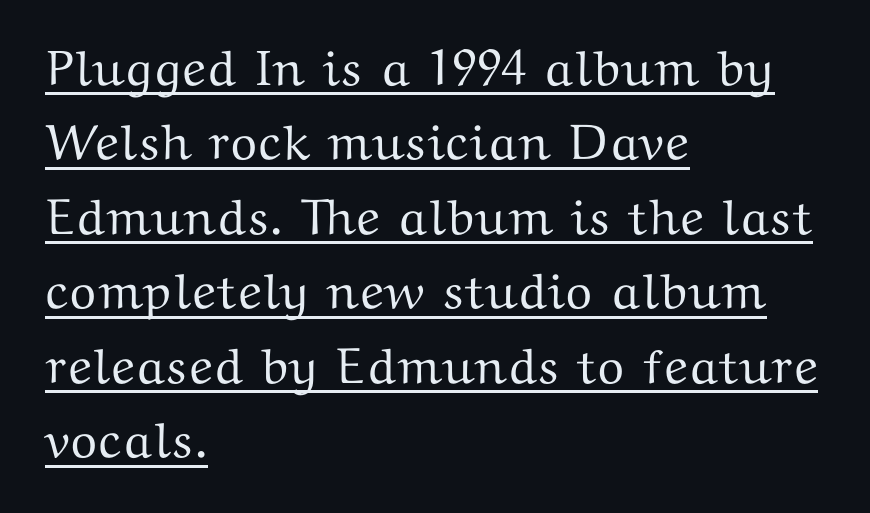
Q: Is the text italic (slanted)? A: No, it is upright.
Q: Is the typeface a serif or a sans-serif typeface? A: Serif.
Q: Is the text underlined? A: Yes.
Q: How is the paragraph aligned? A: Left-aligned.
Q: Is the spacing between letters normal or unusually wide? A: Normal.
Q: Is the spacing between lines tight, normal or loose? A: Normal.
Q: Width (condensed, normal, or wide)? A: Wide.
Q: Stroke contrast? A: Medium.
Q: x-height? A: Medium.
Q: Monospaced? A: No.
